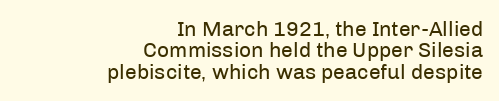
Line endings align vertically; line beginnings do not. Letters rest on an invisible, unmarked baseline. The cut favours lightness, reaching ordinary text weight at its darkest. Nobody touched the tracking dial on this one.
